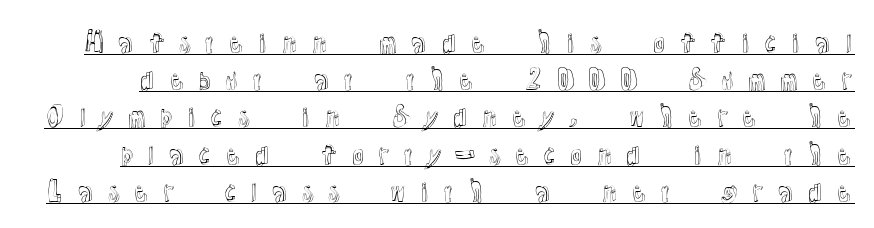
{"italic": "no", "underline": "yes", "line_spacing": "normal", "line_spacing_ratio": 1.43, "letter_spacing": "wide", "letter_spacing_em": 0.43, "glyph_px": 26}
